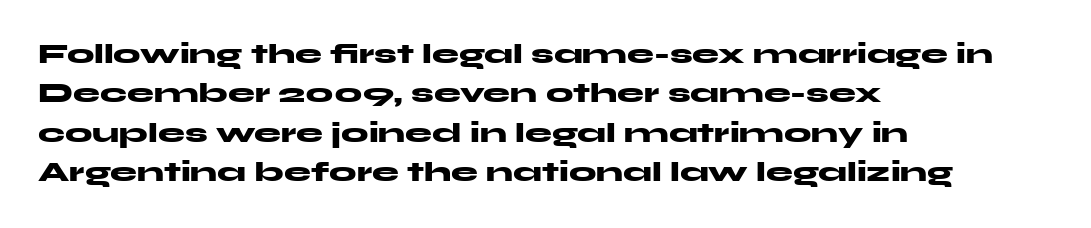
Q: Is the text bold? A: Yes.
Q: Is the text italic (slanted)? A: No, it is upright.
Q: Is the text underlined? A: No.
Q: How is the paragraph aligned? A: Left-aligned.
Q: Is the spacing between letters normal or unusually wide? A: Normal.
Q: Is the spacing between lines tight, normal or loose? A: Normal.
